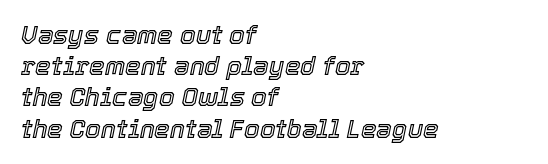
The rendering anchors every line to the left-hand side. The type is set solid horizontally, with unmodified tracking. Descender tails drop into unmarked territory. If you measured baseline to baseline, you'd find a middling distance.
